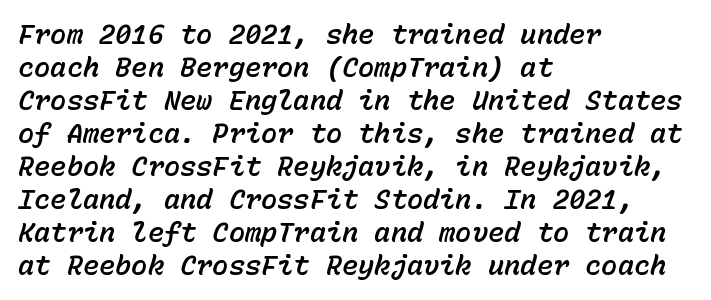
Q: Is the text italic (slanted)? A: Yes, it leans right by about 15 degrees.
Q: Is the text underlined? A: No.
Q: How is the paragraph aligned? A: Left-aligned.
Q: Is the spacing between letters normal or unusually wide? A: Normal.
